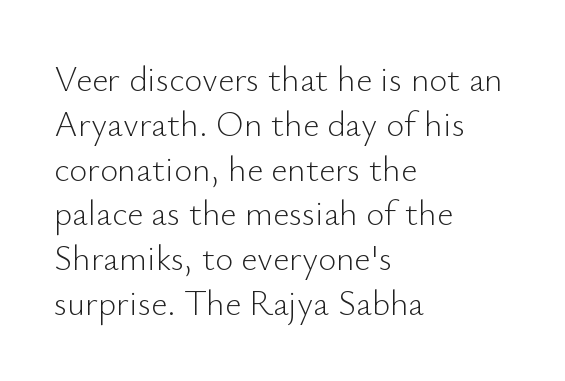
Q: Is the text bold? A: No.
Q: Is the text italic (slanted)? A: No, it is upright.
Q: Is the typeface a serif or a sans-serif typeface? A: Sans-serif.
Q: Is the text underlined? A: No.
Q: How is the paragraph aligned? A: Left-aligned.
Q: Is the spacing between letters normal or unusually wide? A: Normal.
Q: Is the spacing between lines tight, normal or loose? A: Normal.
Q: Width (condensed, normal, or wide)? A: Normal.
Q: Stroke contrast? A: Low.
Q: x-height? A: Small.
Q: Monospaced? A: No.
